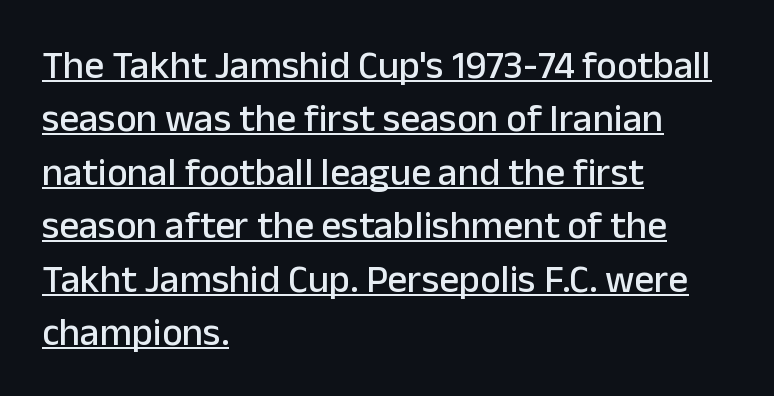
{"serif": "no", "italic": "no", "width": "normal", "stroke_contrast": "low", "x_height": "medium", "monospaced": "no", "underline": "yes", "align": "left", "line_spacing": "normal", "line_spacing_ratio": 1.37, "letter_spacing": "normal", "letter_spacing_em": 0.0, "glyph_px": 39}
